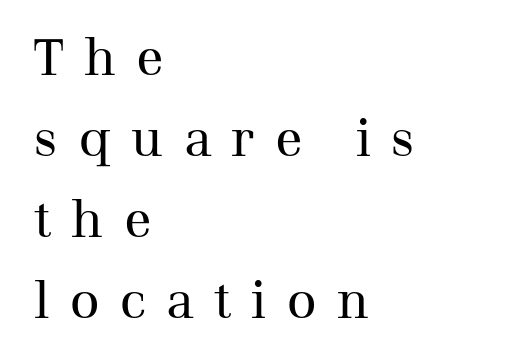
The image shows 51 px regular-weight serif type, upright; set left-aligned, normal line spacing (1.59x), unusually wide letter spacing (+0.4 em), not underlined; medium stroke contrast and a medium x-height.
